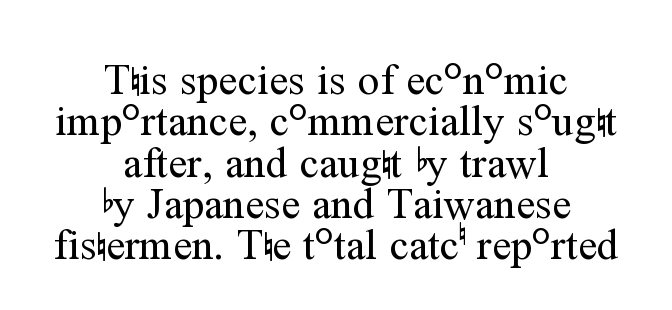
The image shows 43 px regular-weight serif type, upright; set centered, tight line spacing (0.96x), normal letter spacing, not underlined; medium stroke contrast and a medium x-height.
